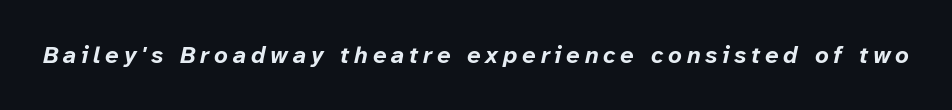
These lines were composed using italics. Chunky letters — that's bold for sure. The face used here is rendered with a markedly widened letterfit. Anything drawn beneath the words? Only blank space.
